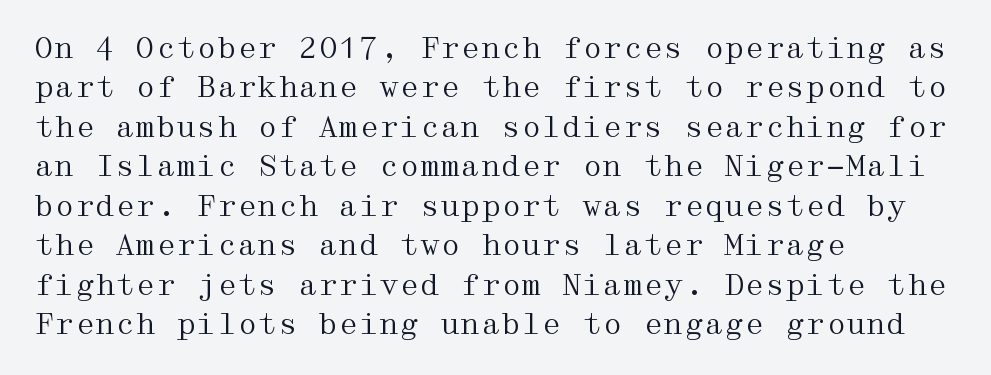
The image shows 29 px regular-weight, wide serif type, upright; set left-aligned, normal line spacing (1.36x), normal letter spacing, not underlined; medium stroke contrast and a medium x-height.
